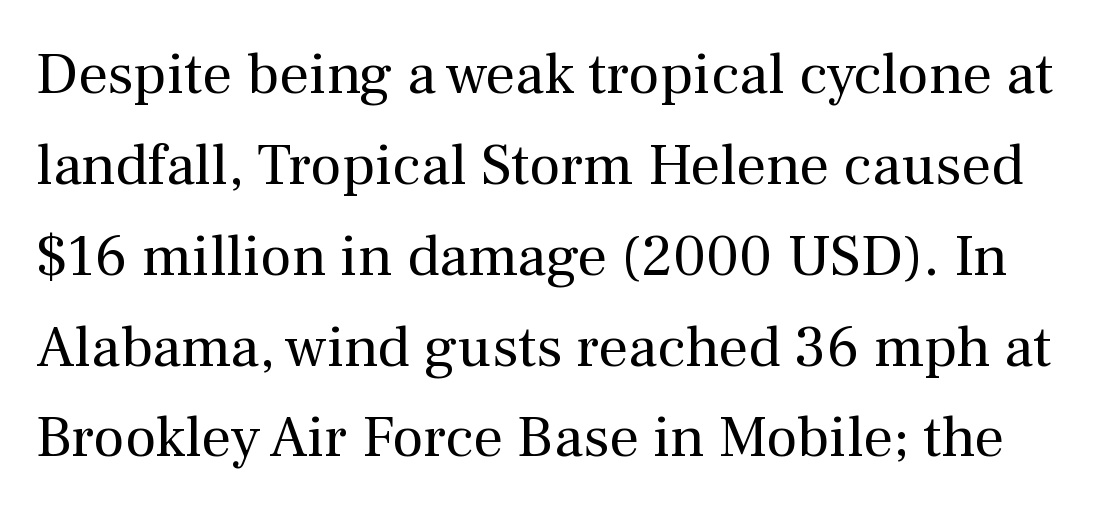
{"serif": "yes", "italic": "no", "bold": "no", "weight": "regular", "width": "normal", "stroke_contrast": "medium", "x_height": "medium", "monospaced": "no", "underline": "no", "line_spacing": "normal", "line_spacing_ratio": 1.54, "letter_spacing": "normal", "letter_spacing_em": 0.0, "glyph_px": 59}
